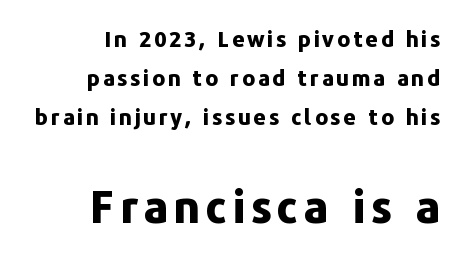
The image shows 45 px bold sans-serif type, upright; set right-aligned, line spacing 1.78x, not underlined; the second (bottom) block is 2.05x larger; low stroke contrast and a medium x-height.
